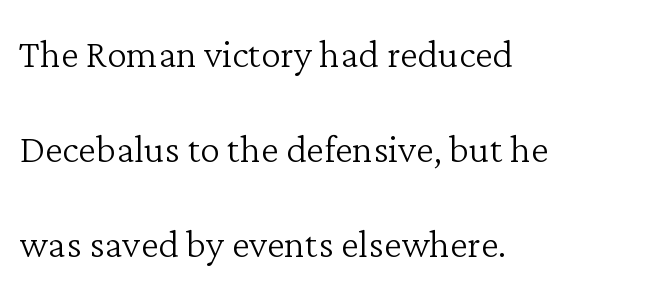
Q: Is the text bold? A: No.
Q: Is the text italic (slanted)? A: No, it is upright.
Q: Is the typeface a serif or a sans-serif typeface? A: Serif.
Q: Is the text underlined? A: No.
Q: How is the paragraph aligned? A: Left-aligned.
Q: Is the spacing between letters normal or unusually wide? A: Normal.
Q: Is the spacing between lines tight, normal or loose? A: Loose.
Q: Width (condensed, normal, or wide)? A: Normal.
Q: Stroke contrast? A: Low.
Q: x-height? A: Medium.
Q: Monospaced? A: No.
